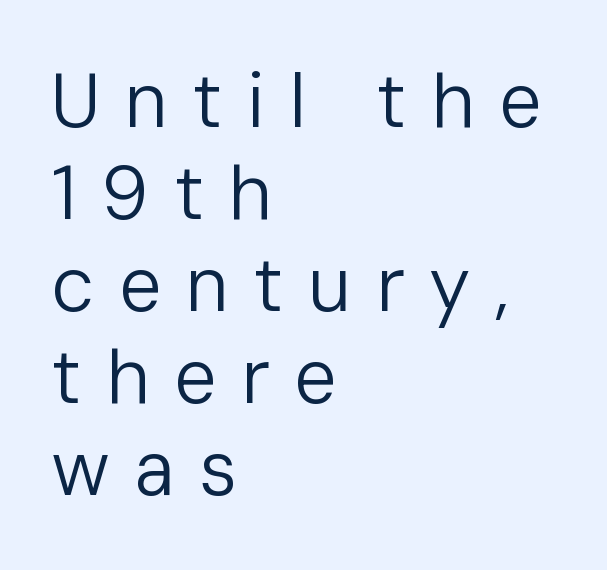
Q: Is the text bold? A: No.
Q: Is the text italic (slanted)? A: No, it is upright.
Q: Is the typeface a serif or a sans-serif typeface? A: Sans-serif.
Q: Is the text underlined? A: No.
Q: How is the paragraph aligned? A: Left-aligned.
Q: Is the spacing between letters normal or unusually wide? A: Unusually wide.
Q: Width (condensed, normal, or wide)? A: Normal.
Q: Stroke contrast? A: Low.
Q: x-height? A: Medium.
Q: Monospaced? A: No.
